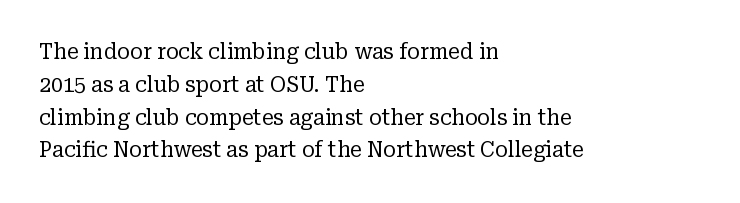
Q: Is the text bold? A: No.
Q: Is the text italic (slanted)? A: No, it is upright.
Q: Is the text underlined? A: No.
Q: How is the paragraph aligned? A: Left-aligned.
Q: Is the spacing between letters normal or unusually wide? A: Normal.
Q: Is the spacing between lines tight, normal or loose? A: Normal.
